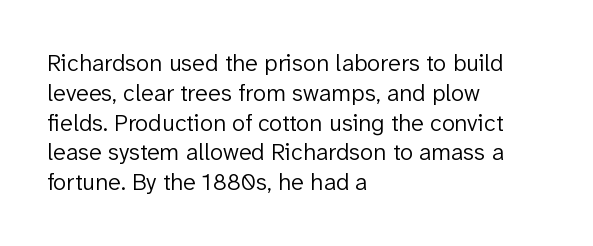
The image shows 24 px text type, upright; set left-aligned, line spacing 1.24x, normal letter spacing, not underlined.
